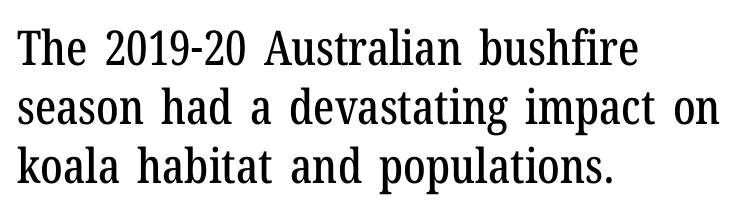
{"serif": "yes", "italic": "no", "width": "condensed", "stroke_contrast": "low", "x_height": "medium", "monospaced": "no", "underline": "no", "align": "left", "line_spacing_ratio": 1.23, "letter_spacing": "normal", "letter_spacing_em": 0.0, "glyph_px": 48}
